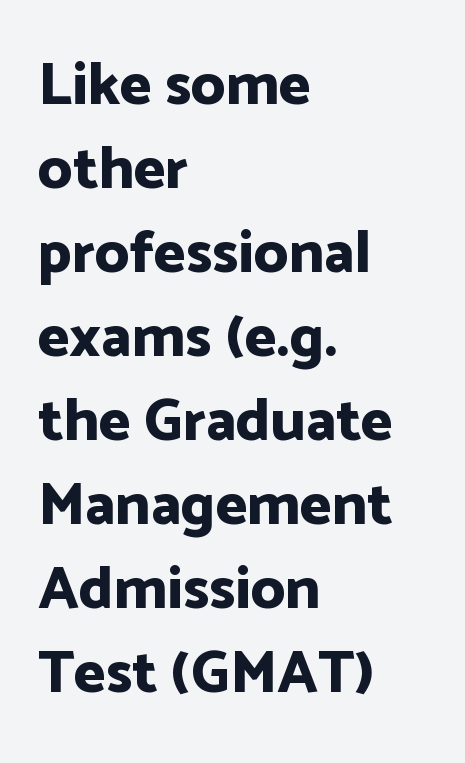
Think of a printed novel: that variable character pitch is what you see here. Horizontally, the lines are justified to the leading edge only. To sum up the face: it is a sans, with no serifs. The area under the type is left untouched.
